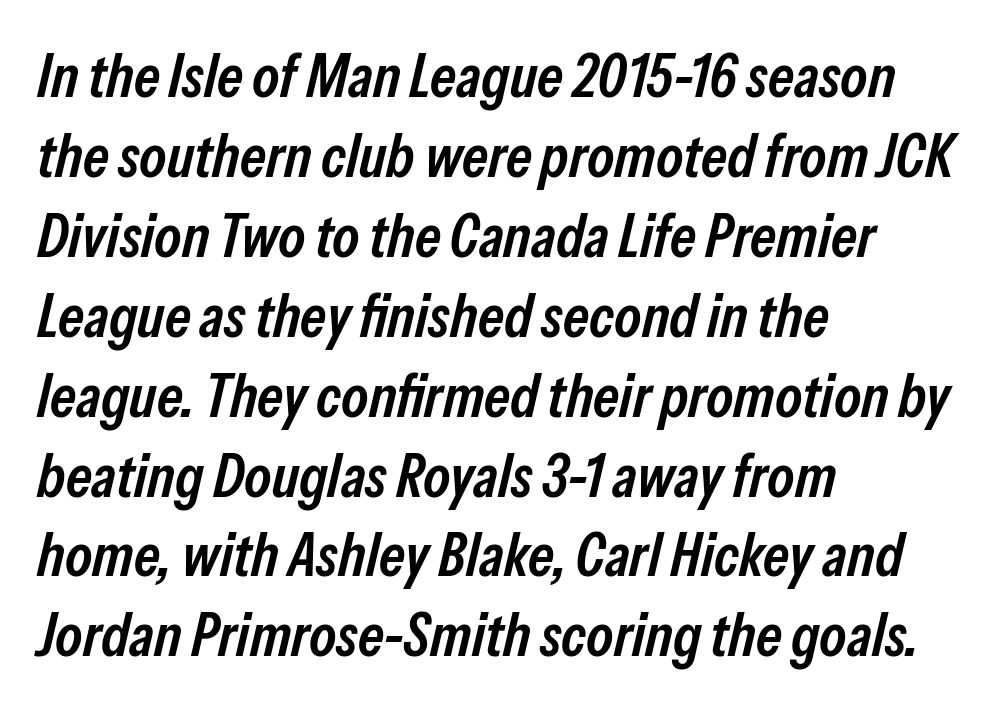
A fair bit of extra ink — the face is semibold, not bold. Compared with a centered layout, this one pins lines to the left instead. The passage shown stacks its lines at a standard gap. Underline: absent. Think of a printed novel: that variable character pitch is what you see here. The letterforms sit shoulder to shoulder at normal distance.
